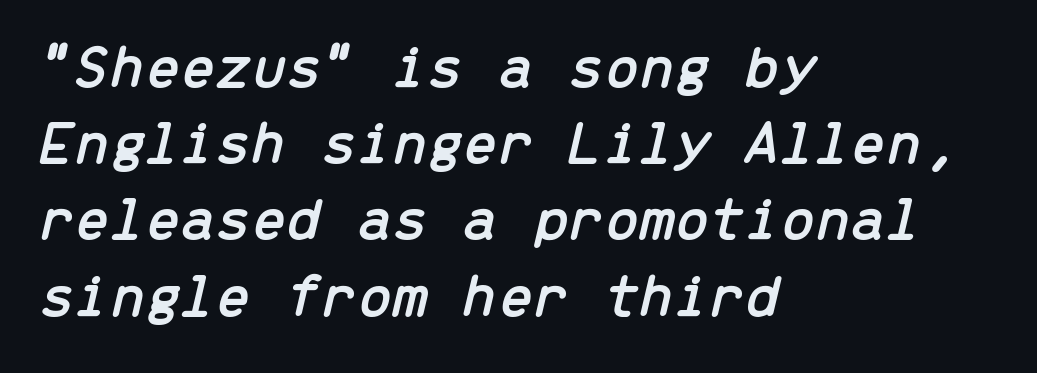
{"italic": "yes", "lean": "right", "slant_degrees": 13, "width": "normal", "stroke_contrast": "low", "x_height": "medium", "monospaced": "yes", "underline": "no", "align": "left", "line_spacing_ratio": 1.21, "letter_spacing": "normal", "letter_spacing_em": 0.0, "glyph_px": 63}
